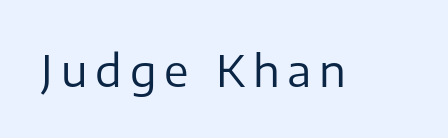
{"serif": "no", "italic": "no", "bold": "no", "weight": "regular", "width": "normal", "stroke_contrast": "low", "x_height": "medium", "monospaced": "no", "underline": "no", "glyph_px": 44}
